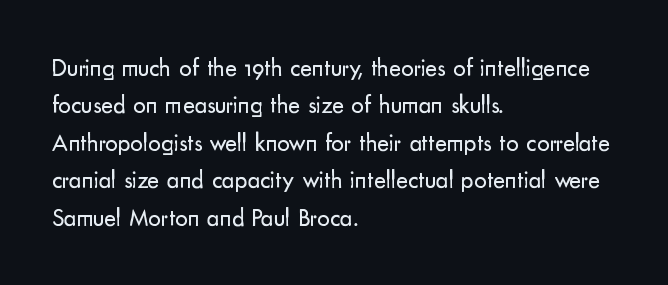
The image shows 25 px text type, upright; set left-aligned, normal line spacing (1.5x), normal letter spacing, not underlined.
